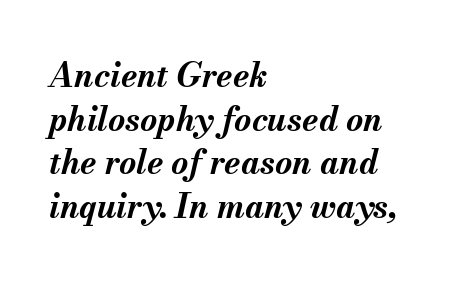
Q: Is the text bold? A: Yes.
Q: Is the text italic (slanted)? A: Yes, it leans right by about 13 degrees.
Q: Is the text underlined? A: No.
Q: How is the paragraph aligned? A: Left-aligned.
Q: Is the spacing between letters normal or unusually wide? A: Normal.
Q: Is the spacing between lines tight, normal or loose? A: Normal.
Q: Width (condensed, normal, or wide)? A: Normal.
Q: Stroke contrast? A: Medium.
Q: x-height? A: Small.
Q: Monospaced? A: No.
